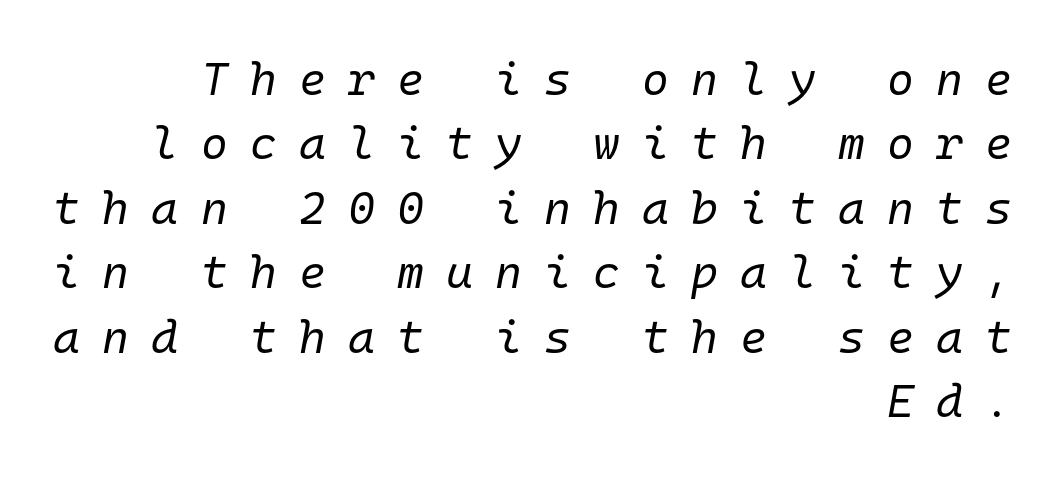
Right-aligned paragraph, ragged on the left. The specimen reads as italic at a glance. Every character here occupies the same horizontal width, giving the sample a typewriter-like rhythm. Vertically, the passage feels balanced, rows spaced as you'd expect.
